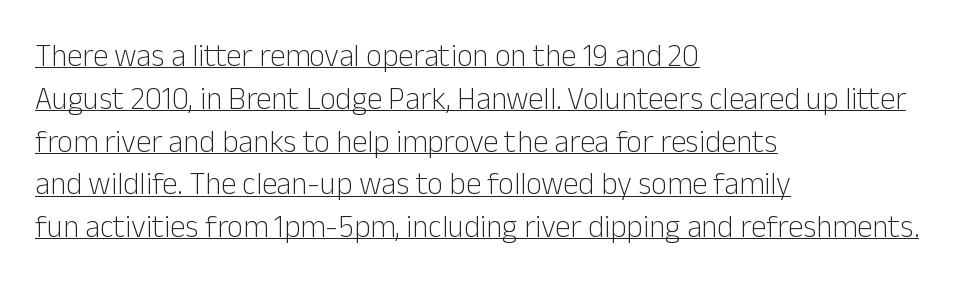
The image shows 31 px light sans-serif type, upright; set left-aligned, normal line spacing (1.38x), normal letter spacing, underlined; low stroke contrast and a medium x-height.
